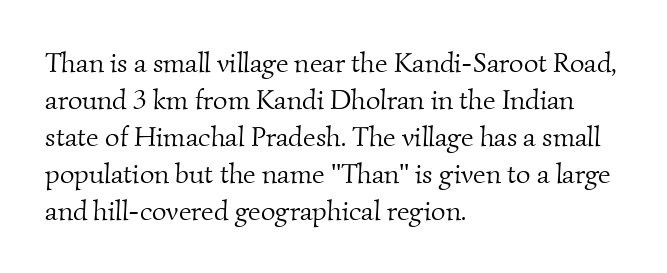
{"serif": "yes", "bold": "no", "weight": "light", "width": "normal", "stroke_contrast": "medium", "x_height": "small", "monospaced": "no", "underline": "no", "align": "left", "line_spacing": "normal", "line_spacing_ratio": 1.32, "letter_spacing": "normal", "letter_spacing_em": 0.0, "glyph_px": 28}
